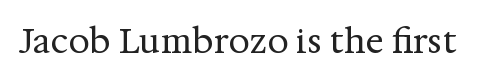
The image shows 34 px regular-weight serif type, upright; set normal letter spacing, not underlined; medium stroke contrast and a medium x-height.
